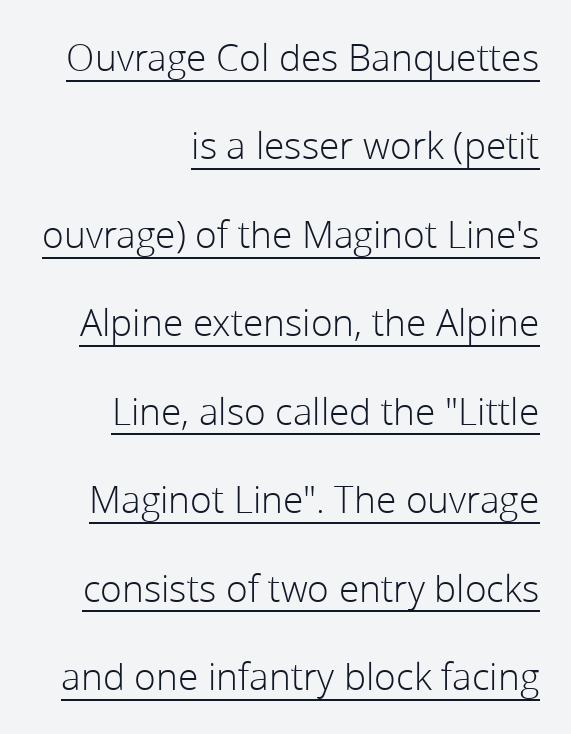
The image shows 37 px light sans-serif type, upright; set right-aligned, loose line spacing (2.39x), normal letter spacing, underlined; low stroke contrast and a medium x-height.
